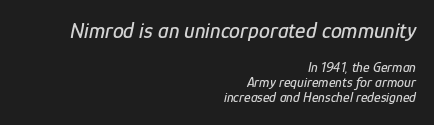
The image shows 22 px text type, italic (leaning right); set right-aligned, tight line spacing (1.07x), normal letter spacing, not underlined; the first (top) block is 1.57x larger.
